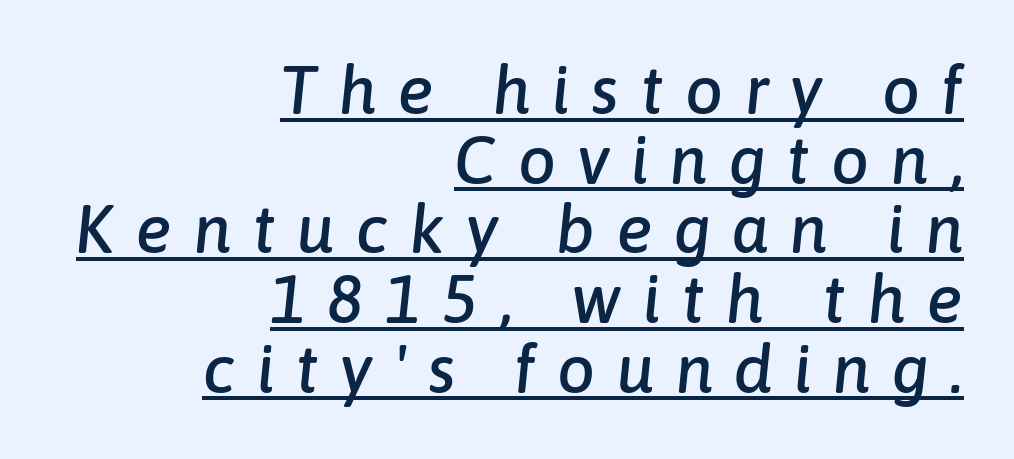
The image shows 67 px text type, italic (leaning right); set right-aligned, tight line spacing (1.04x), unusually wide letter spacing (+0.32 em), underlined; low stroke contrast and a medium x-height.
